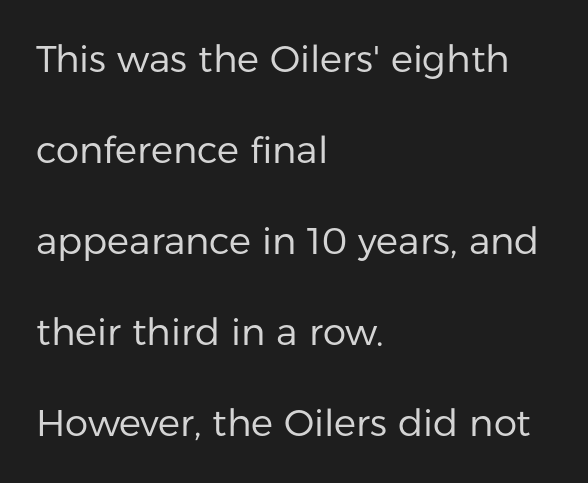
Q: Is the text bold? A: No.
Q: Is the text italic (slanted)? A: No, it is upright.
Q: Is the typeface a serif or a sans-serif typeface? A: Sans-serif.
Q: Is the text underlined? A: No.
Q: How is the paragraph aligned? A: Left-aligned.
Q: Is the spacing between letters normal or unusually wide? A: Normal.
Q: Is the spacing between lines tight, normal or loose? A: Loose.
Q: Width (condensed, normal, or wide)? A: Normal.
Q: Stroke contrast? A: Low.
Q: x-height? A: Medium.
Q: Monospaced? A: No.
